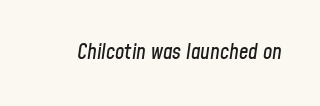
Q: Is the text italic (slanted)? A: Yes, it leans right by about 8 degrees.
Q: Is the text underlined? A: No.
Q: Is the spacing between letters normal or unusually wide? A: Normal.
